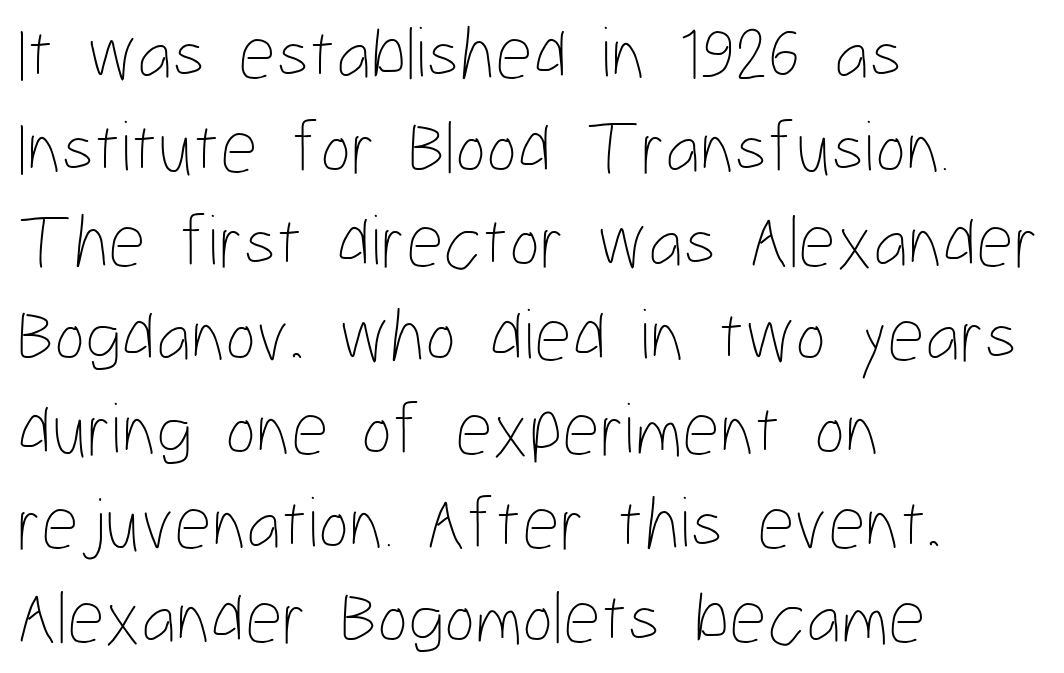
{"italic": "no", "bold": "no", "weight": "thin", "width": "condensed", "stroke_contrast": "low", "x_height": "medium", "monospaced": "no", "underline": "no", "align": "left", "line_spacing": "normal", "line_spacing_ratio": 1.27, "letter_spacing": "normal", "letter_spacing_em": 0.0, "glyph_px": 74}
